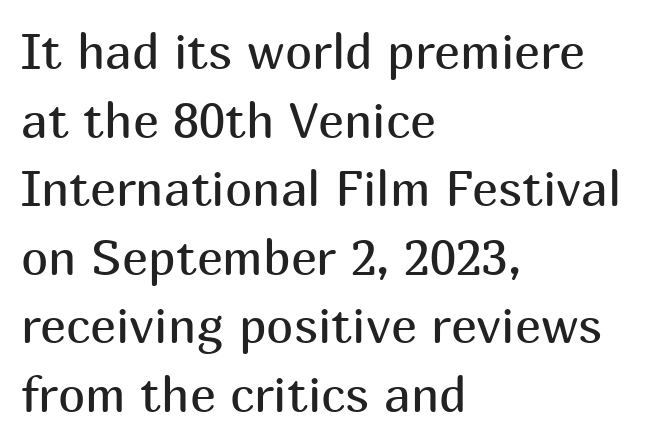
{"serif": "no", "italic": "no", "bold": "no", "weight": "regular", "width": "normal", "stroke_contrast": "medium", "x_height": "medium", "monospaced": "no", "underline": "no", "align": "left", "line_spacing": "normal", "line_spacing_ratio": 1.4, "letter_spacing": "normal", "letter_spacing_em": 0.0, "glyph_px": 49}
